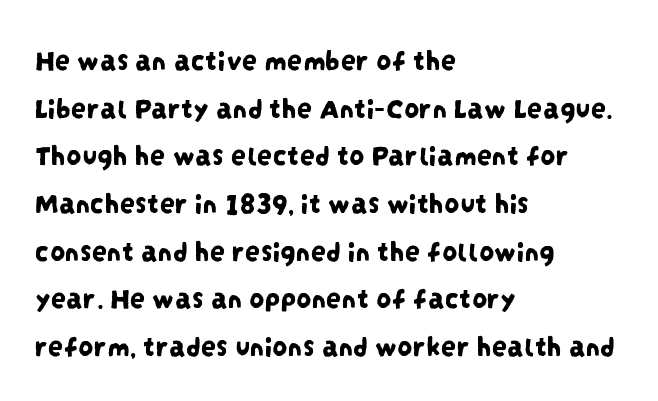
{"serif": "no", "width": "condensed", "stroke_contrast": "low", "x_height": "large", "monospaced": "no", "underline": "no", "align": "left", "line_spacing": "normal", "line_spacing_ratio": 1.59, "letter_spacing": "normal", "letter_spacing_em": 0.0, "glyph_px": 30}
